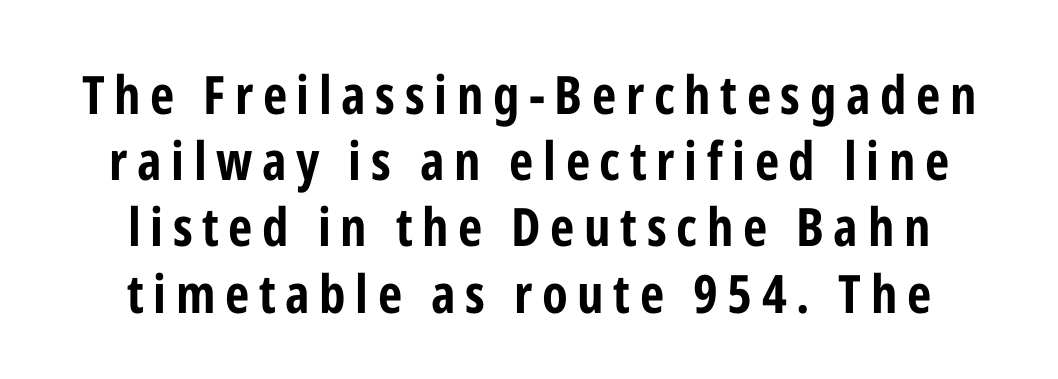
The characters display no serif detailing; their extremities are plain. Characters remain perfectly vertical along every line. Nobody drew a line under any word here. A typesetter would call this proportional, since set widths differ per character.
